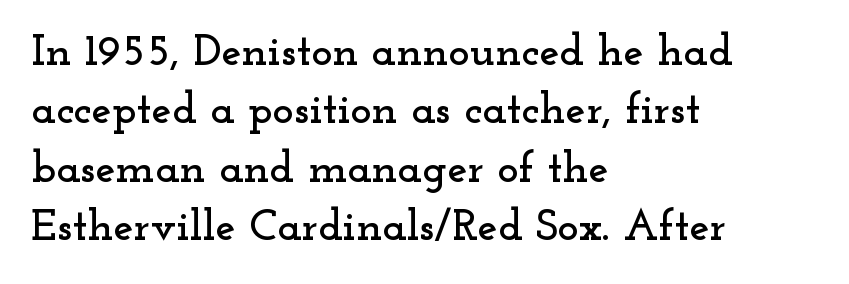
{"serif": "yes", "italic": "no", "width": "wide", "stroke_contrast": "low", "x_height": "small", "monospaced": "no", "underline": "no", "align": "left", "line_spacing": "normal", "line_spacing_ratio": 1.3, "letter_spacing": "normal", "letter_spacing_em": 0.0, "glyph_px": 45}
